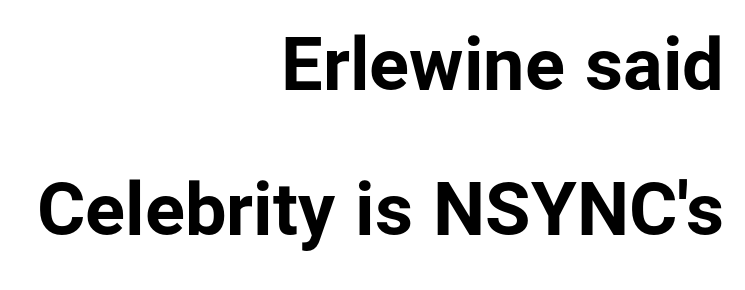
Q: Is the text bold? A: Yes.
Q: Is the text italic (slanted)? A: No, it is upright.
Q: Is the typeface a serif or a sans-serif typeface? A: Sans-serif.
Q: Is the text underlined? A: No.
Q: How is the paragraph aligned? A: Right-aligned.
Q: Is the spacing between letters normal or unusually wide? A: Normal.
Q: Is the spacing between lines tight, normal or loose? A: Loose.
Q: Width (condensed, normal, or wide)? A: Normal.
Q: Stroke contrast? A: Low.
Q: x-height? A: Medium.
Q: Monospaced? A: No.
